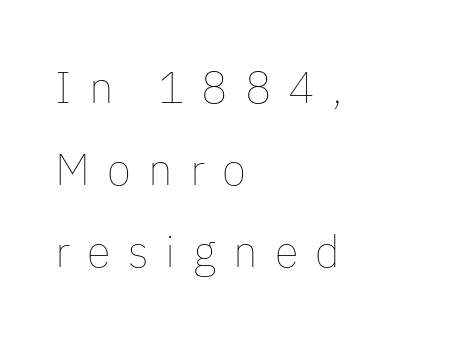
The image shows 44 px thin type, upright; set left-aligned, line spacing 1.86x, unusually wide letter spacing (+0.39 em), not underlined; low stroke contrast and a medium x-height.
